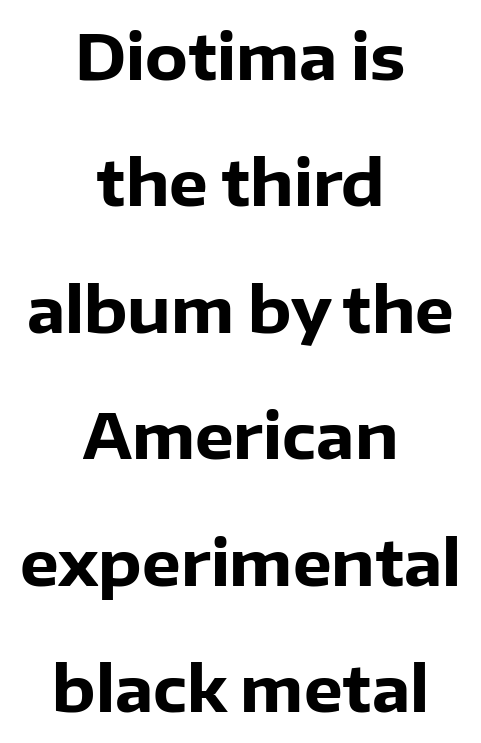
{"serif": "no", "italic": "no", "bold": "yes", "weight": "heavy", "width": "normal", "stroke_contrast": "low", "x_height": "medium", "monospaced": "no", "underline": "no", "align": "center", "line_spacing": "loose", "line_spacing_ratio": 2.04, "letter_spacing": "normal", "letter_spacing_em": 0.0, "glyph_px": 62}
